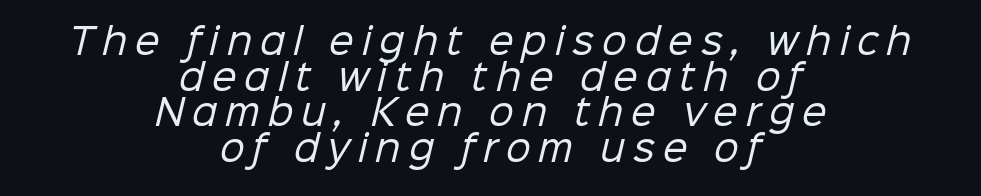
{"serif": "no", "bold": "no", "weight": "regular", "width": "normal", "stroke_contrast": "low", "x_height": "medium", "monospaced": "no", "underline": "no", "align": "center", "line_spacing": "tight", "line_spacing_ratio": 1.02, "letter_spacing": "wide", "letter_spacing_em": 0.23, "glyph_px": 35}
